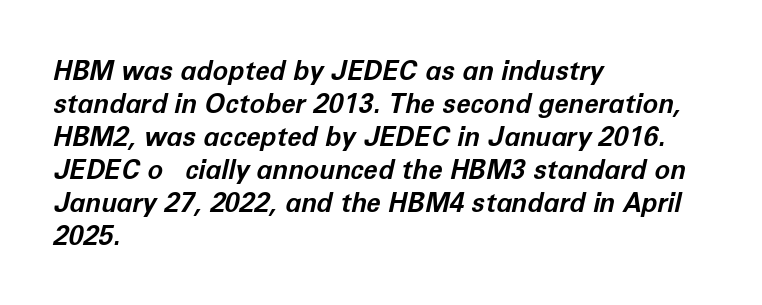
The image shows 26 px bold type, italic (leaning right); set left-aligned, normal line spacing (1.27x), normal letter spacing, not underlined.
